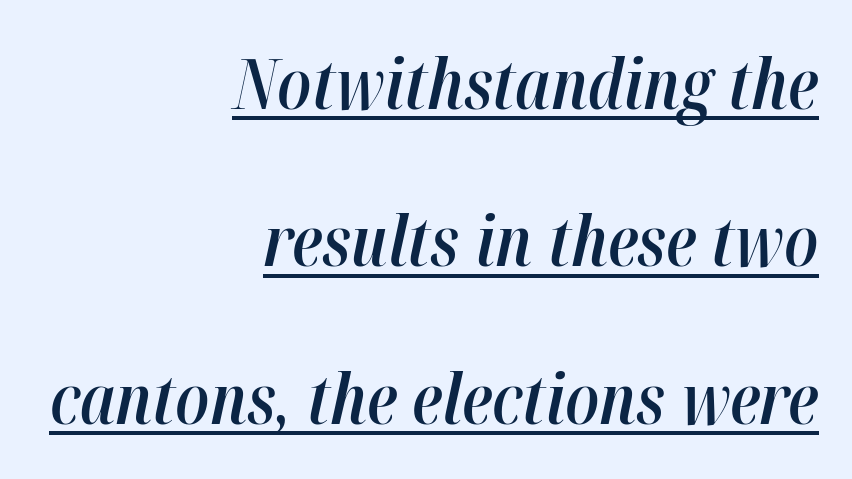
The face used here is rendered with its standard letterfit. These lines are rendered in a variable-pitch font. Italic: yes, the glyphs are oblique. Look at the stroke-to-counter ratio: somewhat heavy, a semibold. You could fit nearly another row in the gap between these rows. Alignment: flush right.
